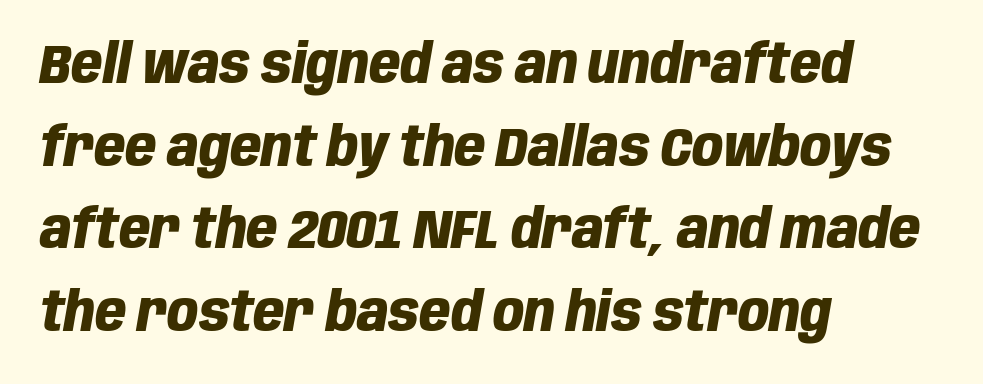
The image shows 54 px heavy, condensed type, italic (leaning right); set left-aligned, normal line spacing (1.53x), normal letter spacing, not underlined; low stroke contrast and a large x-height.
